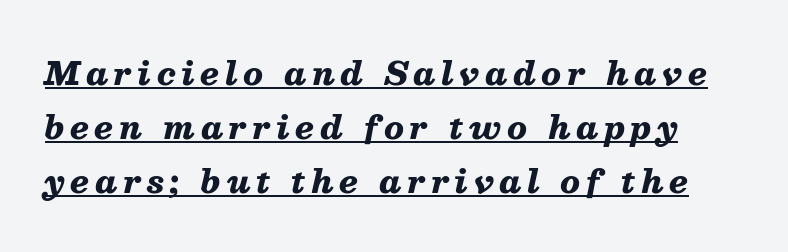
{"italic": "yes", "lean": "right", "slant_degrees": 13, "bold": "yes", "weight": "heavy", "width": "normal", "stroke_contrast": "medium", "x_height": "medium", "monospaced": "no", "underline": "yes", "line_spacing": "normal", "line_spacing_ratio": 1.68, "glyph_px": 32}
